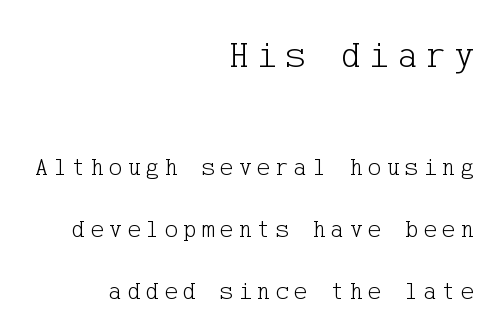
{"serif": "yes", "italic": "no", "bold": "no", "weight": "light", "width": "normal", "stroke_contrast": "low", "x_height": "medium", "underline": "no", "align": "right", "line_spacing": "loose", "line_spacing_ratio": 2.47, "letter_spacing": "wide", "letter_spacing_em": 0.21, "larger_block": "first", "size_ratio": 1.52, "glyph_px": 38}
